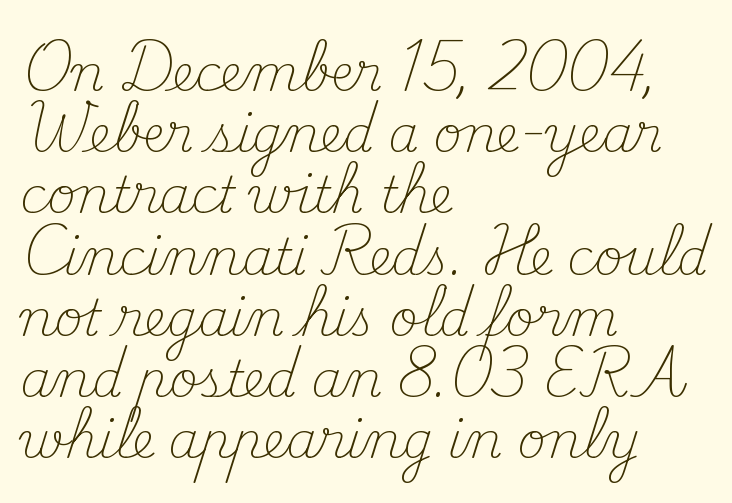
The image shows 49 px light serif type; set left-aligned, normal line spacing (1.25x), normal letter spacing, not underlined; medium stroke contrast and a small x-height.
